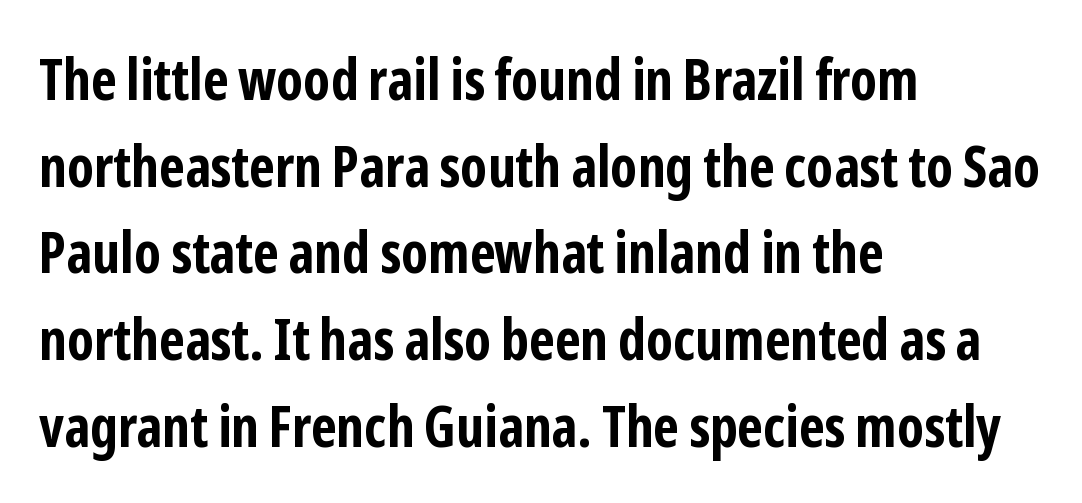
{"serif": "no", "italic": "no", "bold": "yes", "weight": "bold", "width": "condensed", "stroke_contrast": "low", "x_height": "medium", "monospaced": "no", "underline": "no", "align": "left", "line_spacing": "normal", "line_spacing_ratio": 1.52, "letter_spacing": "normal", "letter_spacing_em": 0.0, "glyph_px": 57}
